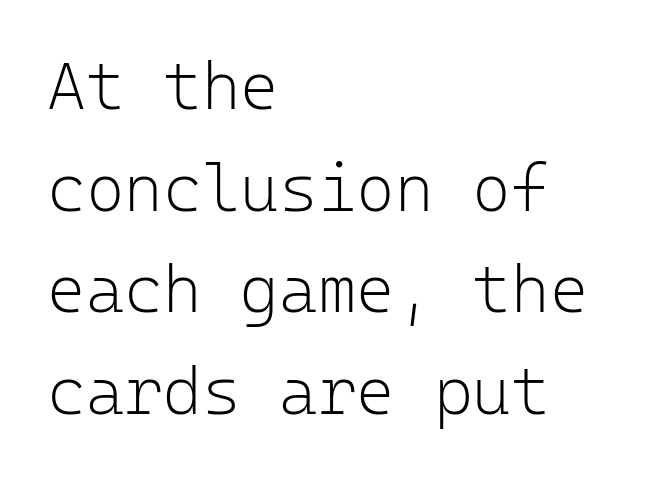
Q: Is the text bold? A: No.
Q: Is the text italic (slanted)? A: No, it is upright.
Q: Is the typeface a serif or a sans-serif typeface? A: Sans-serif.
Q: Is the text underlined? A: No.
Q: How is the paragraph aligned? A: Left-aligned.
Q: Is the spacing between letters normal or unusually wide? A: Normal.
Q: Is the spacing between lines tight, normal or loose? A: Normal.
Q: Width (condensed, normal, or wide)? A: Normal.
Q: Stroke contrast? A: Low.
Q: x-height? A: Medium.
Q: Monospaced? A: Yes.
